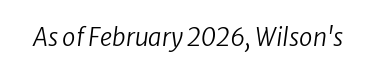
Q: Is the text bold? A: No.
Q: Is the text italic (slanted)? A: Yes, it leans right by about 8 degrees.
Q: Is the text underlined? A: No.
Q: Is the spacing between letters normal or unusually wide? A: Normal.
